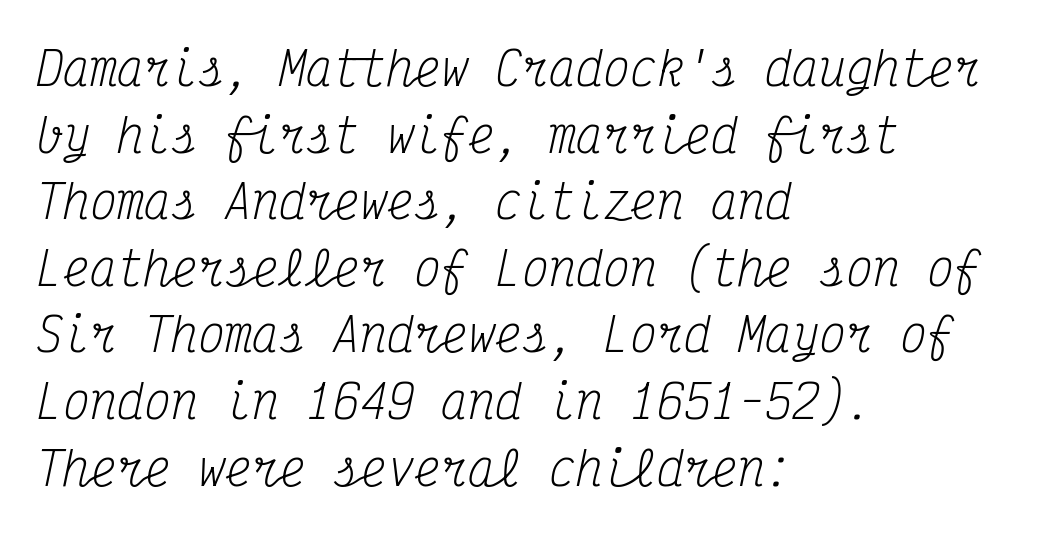
Fixed-width glyphs throughout — classic coding-font behaviour. Lines of text with bare space underneath. Line beginnings align vertically; line endings do not. The glyphs in this specimen are seriffed. Weight class: somewhere from thin through regular. The gaps between neighbouring characters are ordinary and unremarkable.
